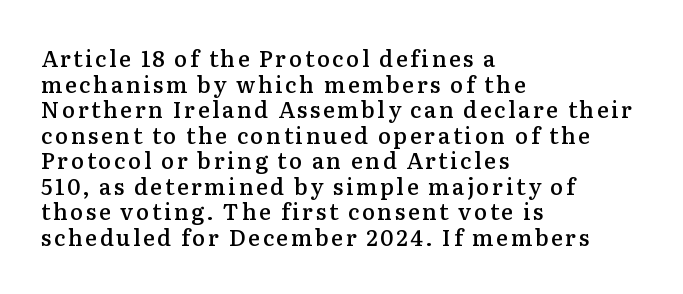
The image shows 22 px text type, upright; set left-aligned, line spacing 1.16x, not underlined.
